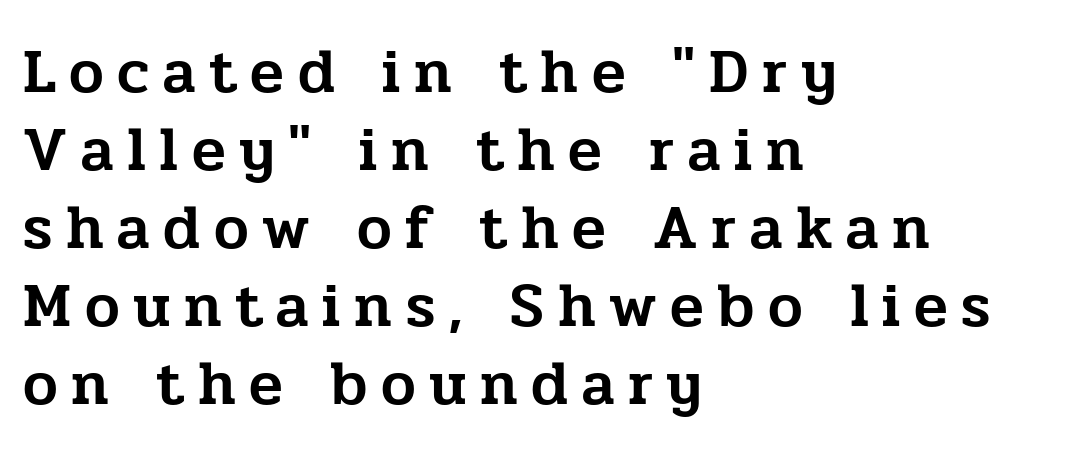
Compared with a centered layout, this one pins lines to the left instead. What stands out about the letter spacing? Its width — letters are far apart. This rendering employs a face with finishing strokes, i.e., a serif. Characters remain perfectly vertical along every line. The letters advance in unequal steps, a hallmark of proportional type. Notice how descenders clear the ascenders below comfortably — that's standard leading.
